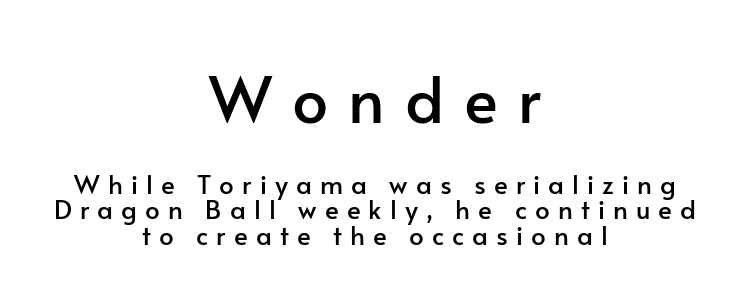
The passage is arranged like a title page — every line centered. Characters remain perfectly vertical along every line. Caption: upper text group enlarged, lower text group reduced. Nobody drew a line under any word here. This rendering widens character spacing well past its baseline value.
